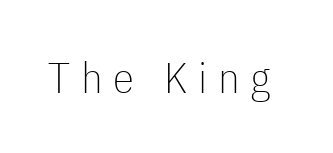
Q: Is the text bold? A: No.
Q: Is the text italic (slanted)? A: No, it is upright.
Q: Is the typeface a serif or a sans-serif typeface? A: Sans-serif.
Q: Is the text underlined? A: No.
Q: Is the spacing between letters normal or unusually wide? A: Unusually wide.
Q: Width (condensed, normal, or wide)? A: Condensed.
Q: Stroke contrast? A: Low.
Q: x-height? A: Medium.
Q: Monospaced? A: No.
